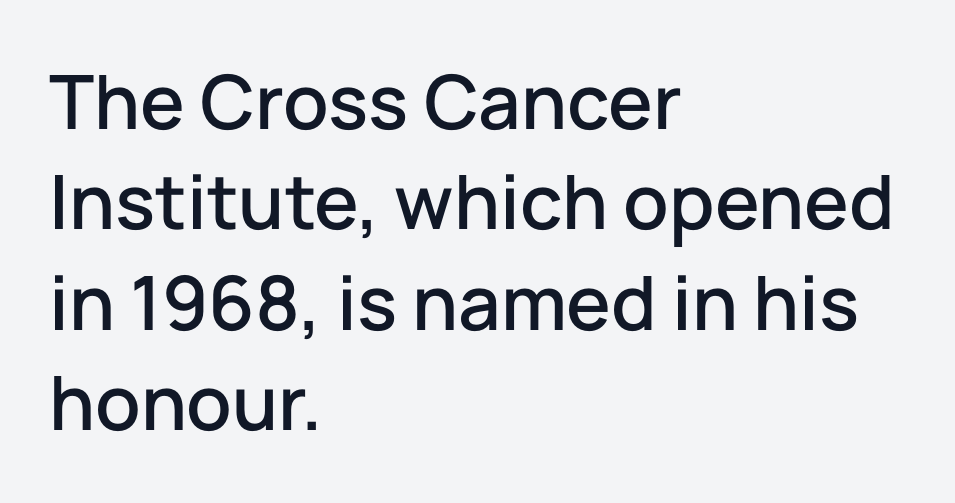
Each letter keeps its own natural width here, so spacing adapts to shape. The leading is moderate, giving the passage an even texture. Bare-footed words on every line. The font family rendered here belongs to the sans-serif group. Nothing unusual about the tracking: characters are spaced as the font intends. Italic: no, the glyphs are upright roman.
